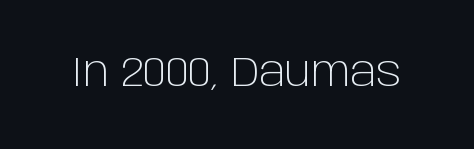
The image shows 42 px light sans-serif type, upright; set normal letter spacing, not underlined; low stroke contrast and a large x-height.
